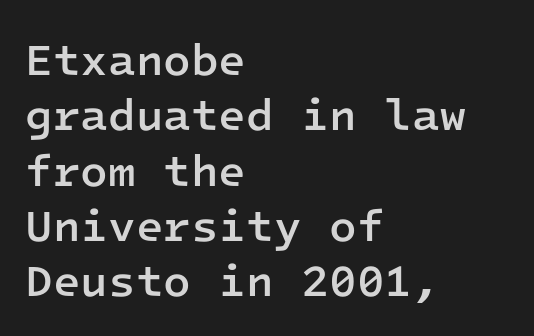
{"serif": "no", "italic": "no", "bold": "semi", "weight": "semibold", "width": "normal", "stroke_contrast": "low", "x_height": "medium", "monospaced": "yes", "underline": "no", "align": "left", "line_spacing_ratio": 1.23, "letter_spacing": "normal", "letter_spacing_em": 0.0, "glyph_px": 45}
